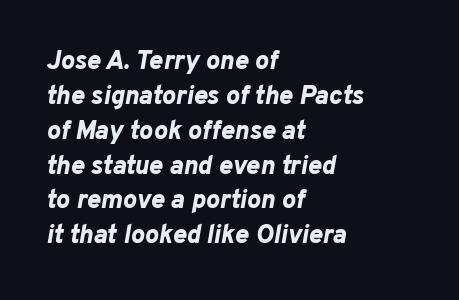
This sample uses plain, unmodified letter spacing. Underlining? Definitely not there. Successive baselines arrive at the customary interval. The text carries the slant typical of an italic or oblique font.
